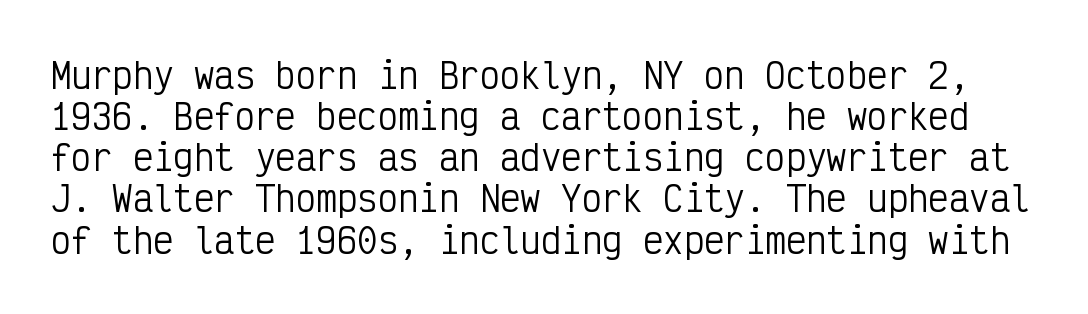
A sans-serif font was chosen for this passage. What stands out about the letter spacing? Nothing — it is the standard amount. Heaviness? Minimal to ordinary, like unemphasized prose. This sample uses an upright cut, with every glyph sitting square on the baseline. Lines of text with bare space underneath.
